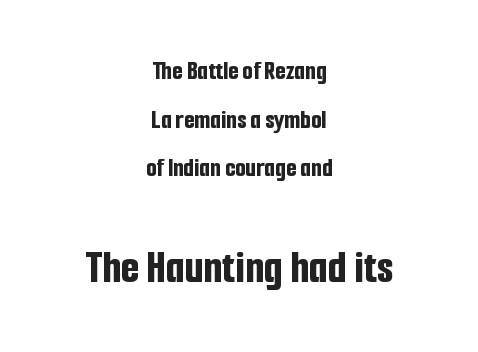
Q: Is the text bold? A: Yes.
Q: Is the text italic (slanted)? A: No, it is upright.
Q: Is the typeface a serif or a sans-serif typeface? A: Sans-serif.
Q: Is the text underlined? A: No.
Q: How is the paragraph aligned? A: Centered.
Q: Is the spacing between letters normal or unusually wide? A: Normal.
Q: Which block of text is set in a larger size, the first (top) or the second (bottom)? A: The second (bottom) one.
Q: Width (condensed, normal, or wide)? A: Condensed.
Q: Stroke contrast? A: Low.
Q: x-height? A: Medium.
Q: Monospaced? A: No.
